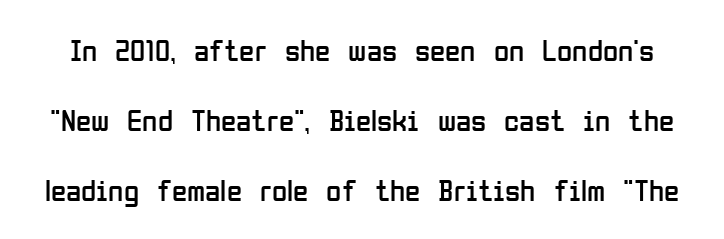
Proportional: the letters do not fall into vertical columns. The passage shown has conventional tracking throughout. The rendering shows plain stroke endings on the letterforms — a sans-serif design. Stems here are at most as thick as an everyday book face. These lines were composed using upright roman letters. The words here are not underlined.
